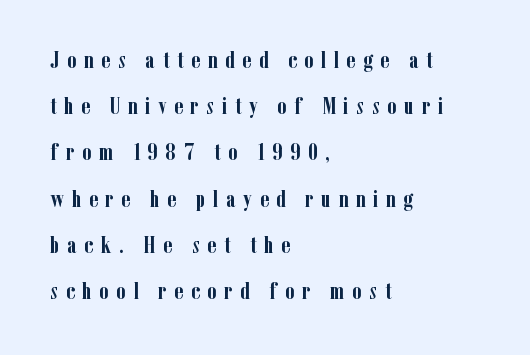
{"italic": "no", "bold": "yes", "underline": "no", "align": "left", "line_spacing": "loose", "line_spacing_ratio": 2.01, "letter_spacing": "wide", "letter_spacing_em": 0.33, "glyph_px": 23}
